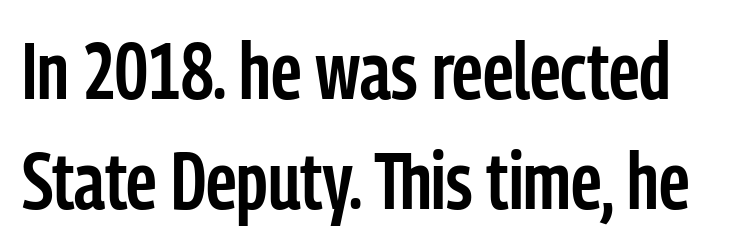
Underline: absent. Observe the absence of serifs on each vertical stroke in this sample. The font is running at a semibold setting, under full bold. Looks like regular typesetting: each glyph gets only the width it needs.
